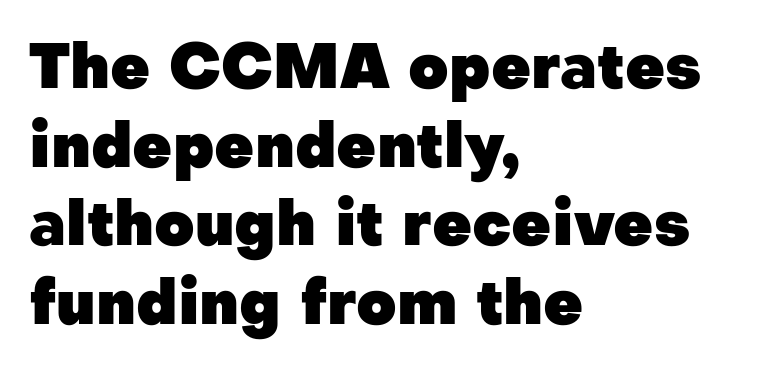
The image shows 62 px heavy sans-serif type, upright; set left-aligned, normal line spacing (1.27x), normal letter spacing, not underlined; low stroke contrast and a medium x-height.
